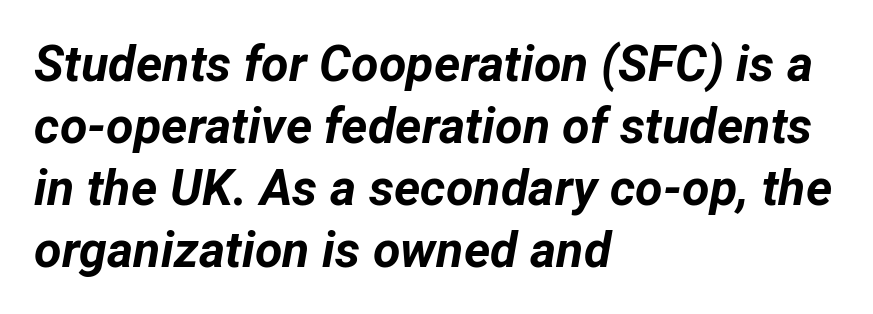
The image shows 50 px bold type, italic (leaning right); set left-aligned, line spacing 1.24x, normal letter spacing, not underlined; low stroke contrast and a medium x-height.
